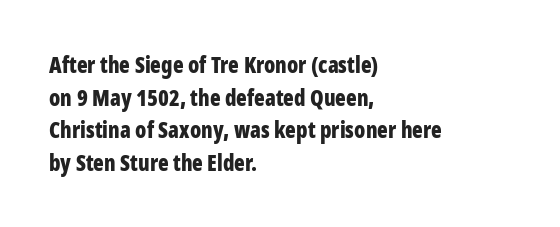
{"italic": "no", "bold": "yes", "underline": "no", "align": "left", "line_spacing": "normal", "line_spacing_ratio": 1.48, "letter_spacing": "normal", "letter_spacing_em": 0.0, "glyph_px": 22}
